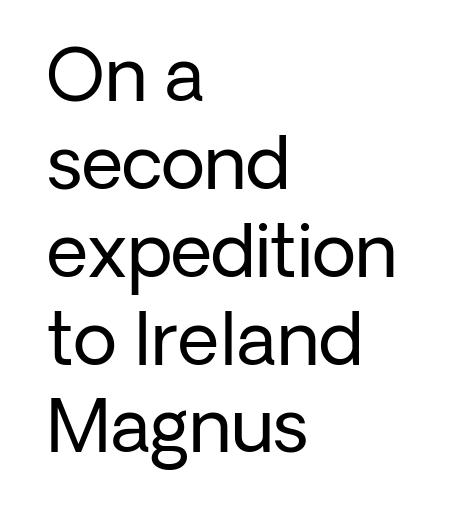
{"serif": "no", "italic": "no", "bold": "no", "weight": "regular", "width": "normal", "stroke_contrast": "low", "x_height": "medium", "monospaced": "no", "underline": "no", "align": "left", "line_spacing_ratio": 1.22, "letter_spacing": "normal", "letter_spacing_em": 0.0, "glyph_px": 72}
